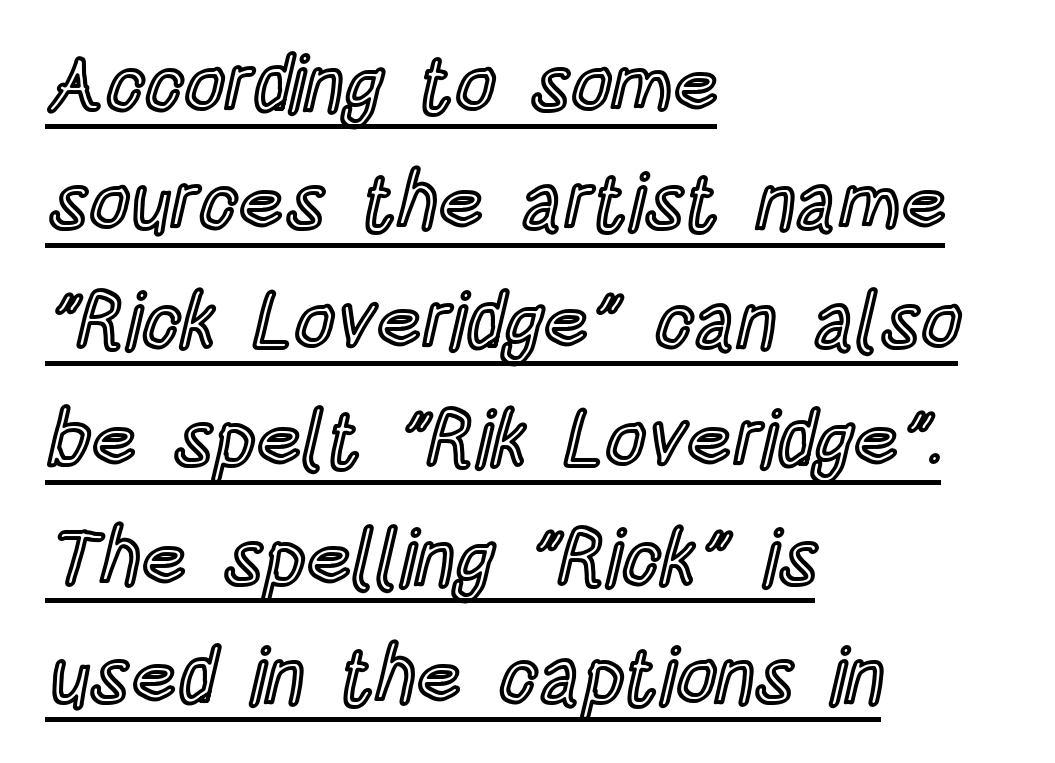
Short note: letters normally spaced. Quick note: underline on. Rows of type keep a routine distance in the vertical direction. This rendering uses left alignment, leaving the right contour irregular.
